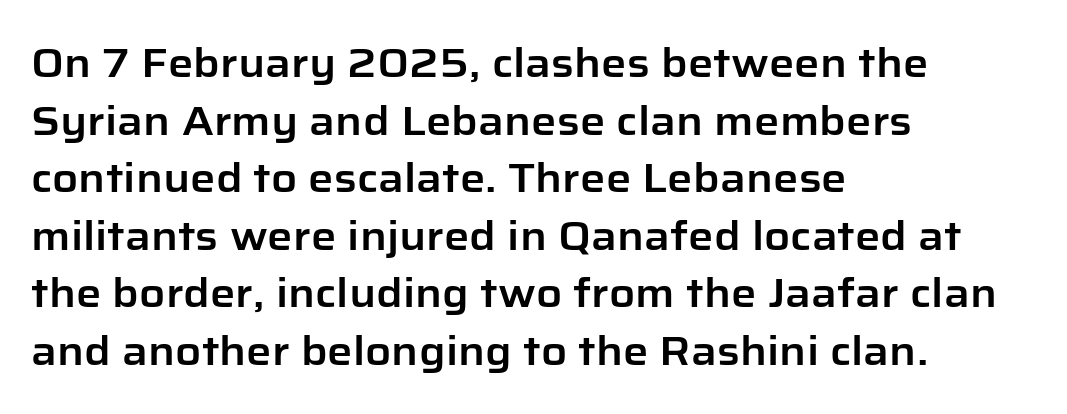
{"serif": "no", "italic": "no", "width": "normal", "stroke_contrast": "low", "x_height": "medium", "monospaced": "no", "underline": "no", "align": "left", "line_spacing": "normal", "line_spacing_ratio": 1.44, "letter_spacing": "normal", "letter_spacing_em": 0.0, "glyph_px": 40}
